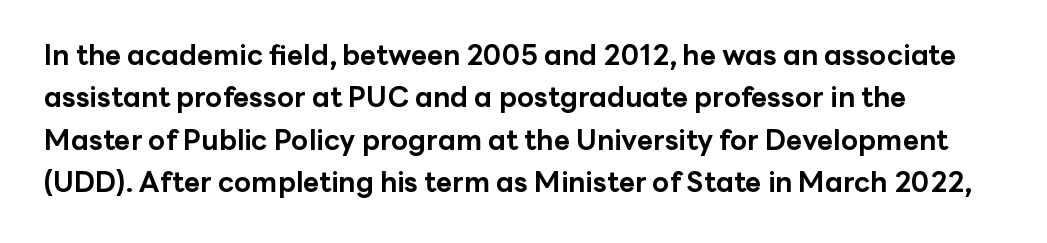
The image shows 28 px bold sans-serif type, upright; set left-aligned, normal line spacing (1.51x), normal letter spacing, not underlined; low stroke contrast and a medium x-height.
